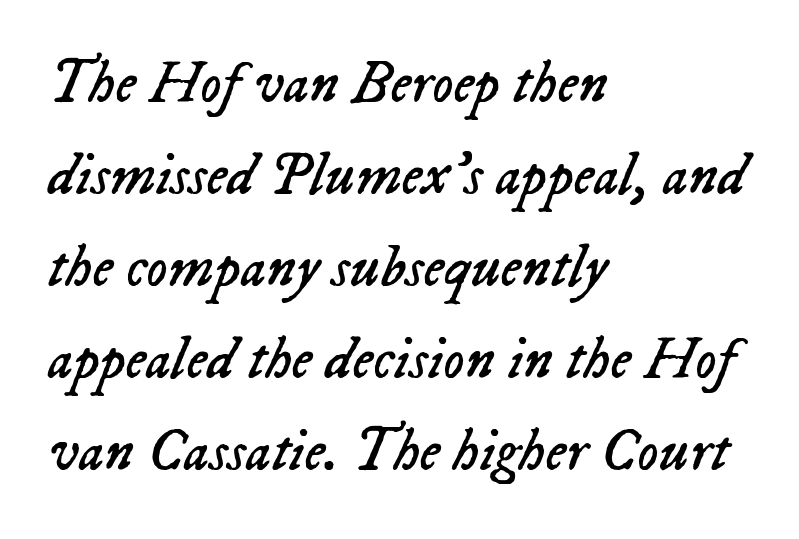
Q: Is the text bold? A: No.
Q: Is the text italic (slanted)? A: Yes, it leans right by about 23 degrees.
Q: Is the text underlined? A: No.
Q: How is the paragraph aligned? A: Left-aligned.
Q: Is the spacing between letters normal or unusually wide? A: Normal.
Q: Is the spacing between lines tight, normal or loose? A: Normal.
Q: Width (condensed, normal, or wide)? A: Normal.
Q: Stroke contrast? A: Low.
Q: x-height? A: Medium.
Q: Monospaced? A: No.
